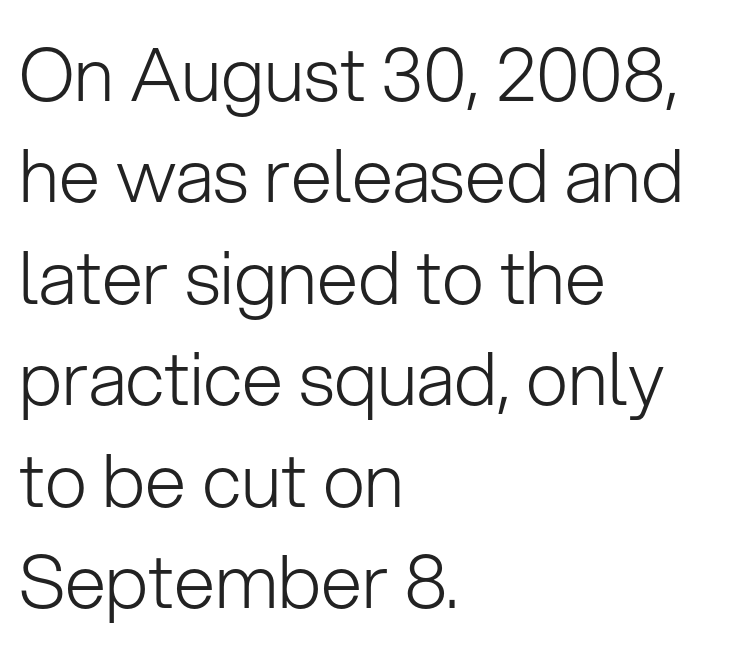
Q: Is the text bold? A: No.
Q: Is the text italic (slanted)? A: No, it is upright.
Q: Is the typeface a serif or a sans-serif typeface? A: Sans-serif.
Q: Is the text underlined? A: No.
Q: How is the paragraph aligned? A: Left-aligned.
Q: Is the spacing between letters normal or unusually wide? A: Normal.
Q: Is the spacing between lines tight, normal or loose? A: Normal.
Q: Width (condensed, normal, or wide)? A: Normal.
Q: Stroke contrast? A: Low.
Q: x-height? A: Medium.
Q: Monospaced? A: No.
